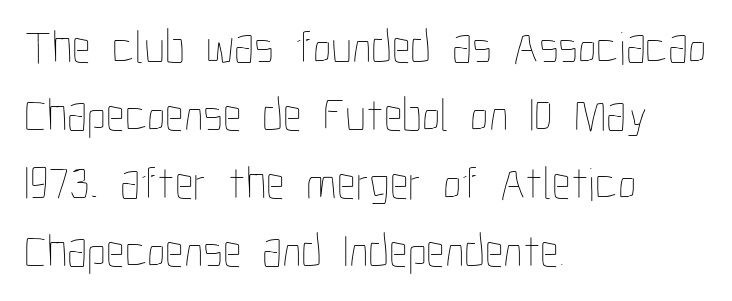
Q: Is the text bold? A: No.
Q: Is the text italic (slanted)? A: No, it is upright.
Q: Is the text underlined? A: No.
Q: How is the paragraph aligned? A: Left-aligned.
Q: Is the spacing between letters normal or unusually wide? A: Normal.
Q: Is the spacing between lines tight, normal or loose? A: Normal.
Q: Width (condensed, normal, or wide)? A: Condensed.
Q: Stroke contrast? A: Low.
Q: x-height? A: Medium.
Q: Monospaced? A: No.
